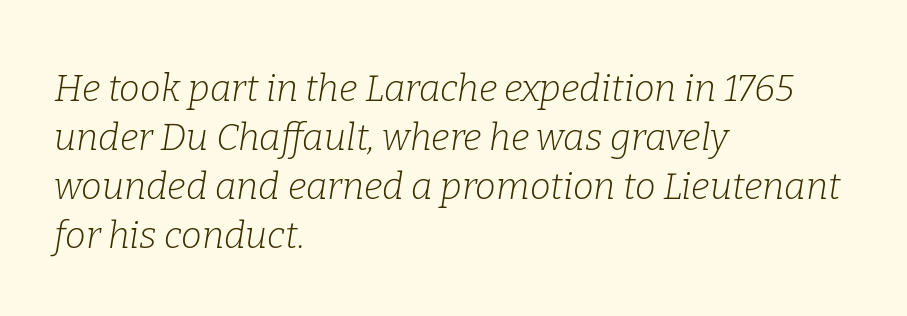
{"serif": "yes", "italic": "yes", "lean": "right", "slant_degrees": 9, "bold": "no", "weight": "light", "width": "normal", "stroke_contrast": "low", "x_height": "medium", "monospaced": "no", "underline": "no", "align": "left", "line_spacing": "normal", "line_spacing_ratio": 1.32, "letter_spacing": "normal", "letter_spacing_em": 0.0, "glyph_px": 37}
